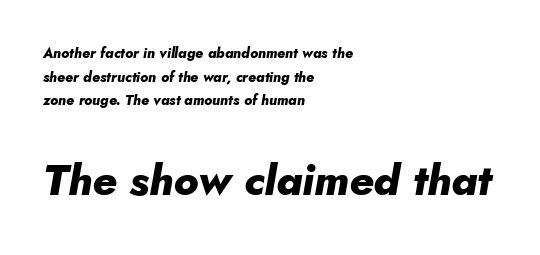
Q: Is the text bold? A: Yes.
Q: Is the text italic (slanted)? A: Yes, it leans right by about 10 degrees.
Q: Is the text underlined? A: No.
Q: How is the paragraph aligned? A: Left-aligned.
Q: Is the spacing between letters normal or unusually wide? A: Normal.
Q: Is the spacing between lines tight, normal or loose? A: Normal.
Q: Which block of text is set in a larger size, the first (top) or the second (bottom)? A: The second (bottom) one.
Q: Width (condensed, normal, or wide)? A: Normal.
Q: Stroke contrast? A: Low.
Q: x-height? A: Small.
Q: Monospaced? A: No.
